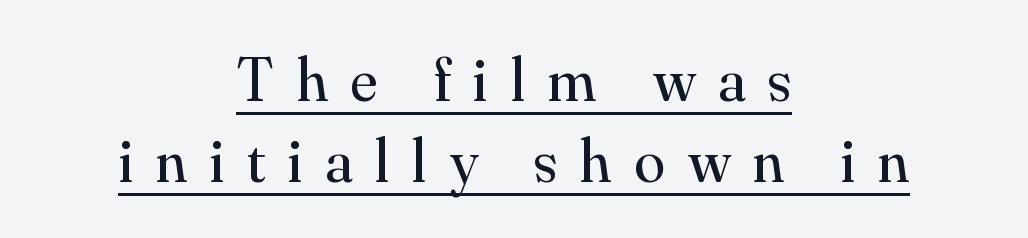
{"serif": "yes", "italic": "no", "bold": "no", "weight": "regular", "width": "normal", "stroke_contrast": "medium", "x_height": "small", "monospaced": "no", "underline": "yes", "align": "center", "line_spacing": "normal", "line_spacing_ratio": 1.3, "letter_spacing": "wide", "letter_spacing_em": 0.37, "glyph_px": 62}
